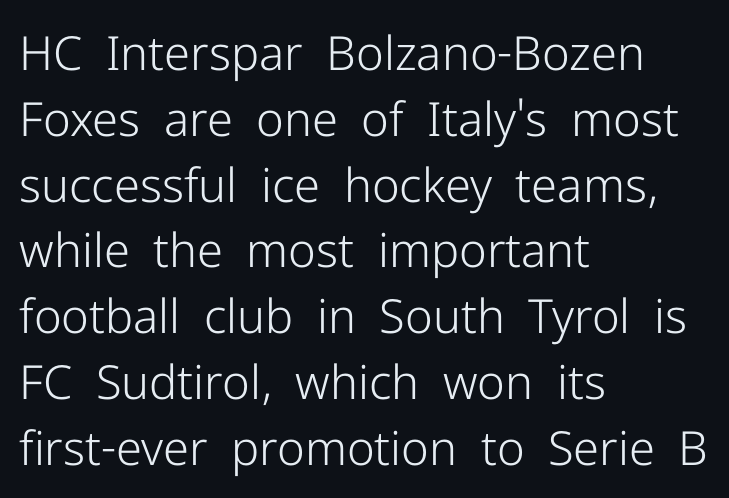
The image shows 47 px light sans-serif type, upright; set left-aligned, normal line spacing (1.4x), normal letter spacing, not underlined; low stroke contrast and a medium x-height.
